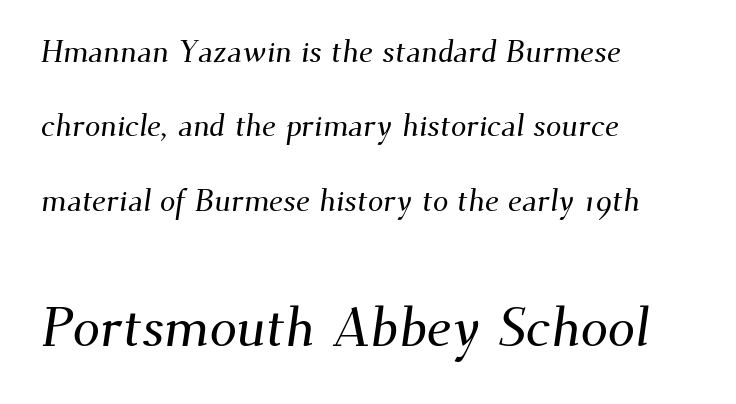
Q: Is the typeface a serif or a sans-serif typeface? A: Serif.
Q: Is the text underlined? A: No.
Q: How is the paragraph aligned? A: Left-aligned.
Q: Is the spacing between letters normal or unusually wide? A: Normal.
Q: Is the spacing between lines tight, normal or loose? A: Loose.
Q: Which block of text is set in a larger size, the first (top) or the second (bottom)? A: The second (bottom) one.
Q: Width (condensed, normal, or wide)? A: Normal.
Q: Stroke contrast? A: Medium.
Q: x-height? A: Small.
Q: Monospaced? A: No.
